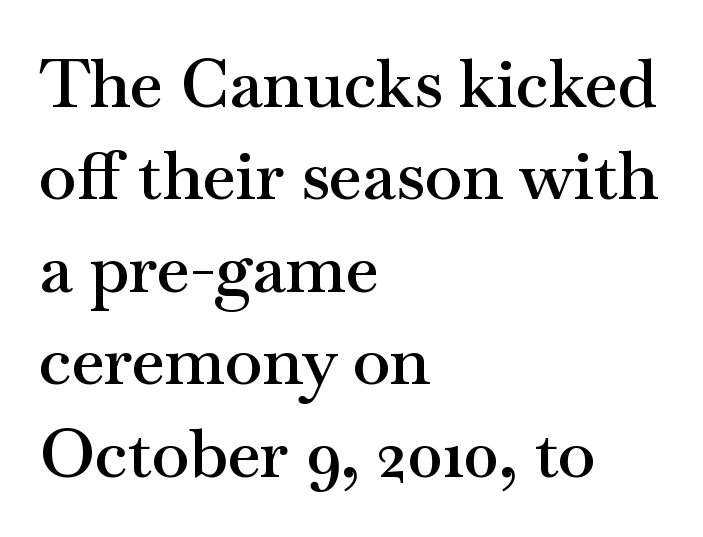
The image shows 68 px semibold, wide serif type, upright; set left-aligned, normal line spacing (1.36x), normal letter spacing, not underlined; medium stroke contrast and a small x-height.
